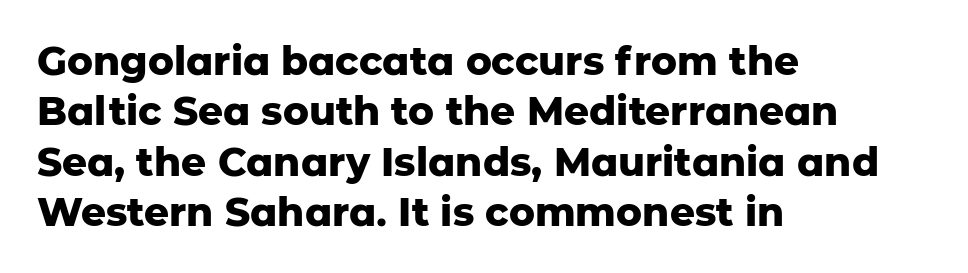
The image shows 39 px heavy sans-serif type, upright; set left-aligned, normal line spacing (1.29x), normal letter spacing, not underlined; low stroke contrast and a medium x-height.
